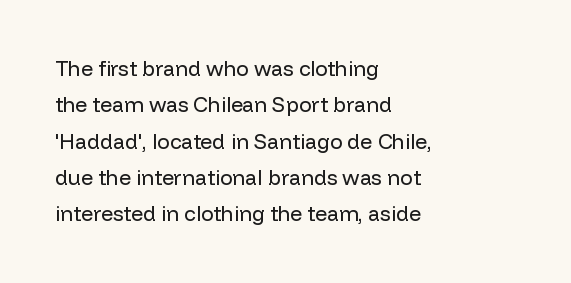
Q: Is the text bold? A: No.
Q: Is the text italic (slanted)? A: No, it is upright.
Q: Is the text underlined? A: No.
Q: How is the paragraph aligned? A: Left-aligned.
Q: Is the spacing between letters normal or unusually wide? A: Normal.
